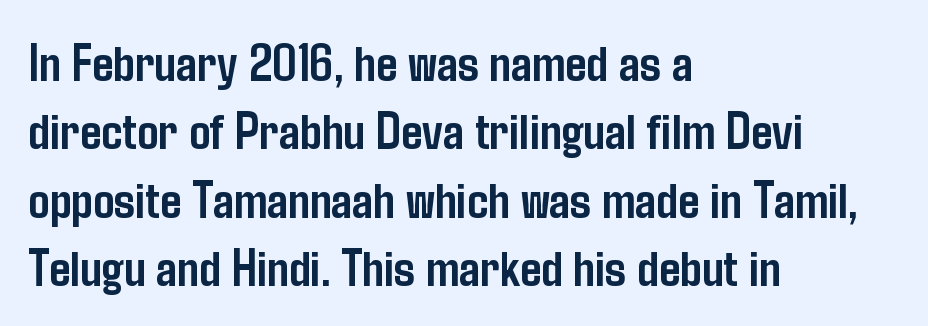
Q: Is the text bold? A: Yes.
Q: Is the text italic (slanted)? A: No, it is upright.
Q: Is the typeface a serif or a sans-serif typeface? A: Sans-serif.
Q: Is the text underlined? A: No.
Q: How is the paragraph aligned? A: Left-aligned.
Q: Is the spacing between letters normal or unusually wide? A: Normal.
Q: Is the spacing between lines tight, normal or loose? A: Normal.
Q: Width (condensed, normal, or wide)? A: Condensed.
Q: Stroke contrast? A: Low.
Q: x-height? A: Medium.
Q: Monospaced? A: No.
